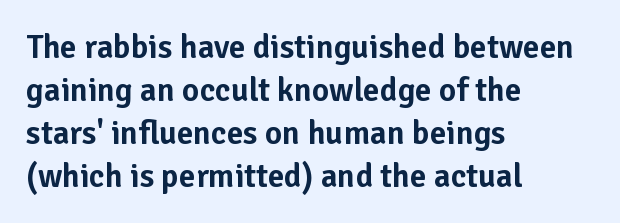
Q: Is the text italic (slanted)? A: No, it is upright.
Q: Is the typeface a serif or a sans-serif typeface? A: Sans-serif.
Q: Is the text underlined? A: No.
Q: How is the paragraph aligned? A: Left-aligned.
Q: Is the spacing between letters normal or unusually wide? A: Normal.
Q: Is the spacing between lines tight, normal or loose? A: Normal.
Q: Width (condensed, normal, or wide)? A: Normal.
Q: Stroke contrast? A: Low.
Q: x-height? A: Medium.
Q: Monospaced? A: No.
